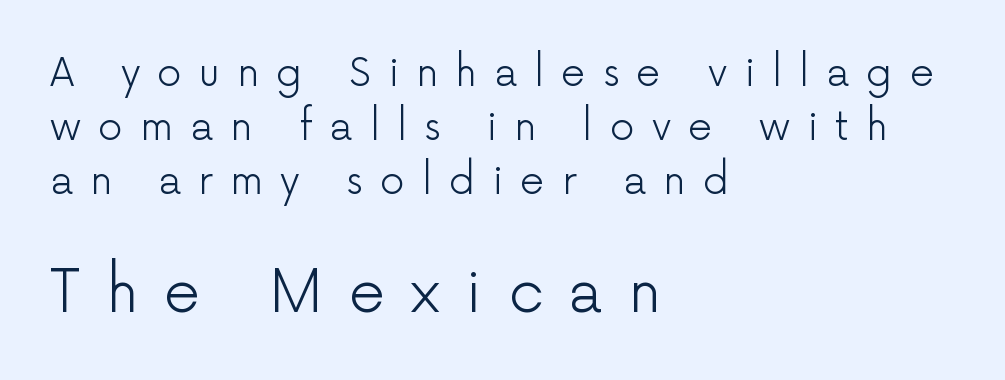
Stroke mass is kept to a normal reading level or below. Every character sits straight up, as roman type does. In this sample the second text group is rendered at the bigger scale. The passage shown is typed in a proportional face where columns would drift. Leading: standard.
